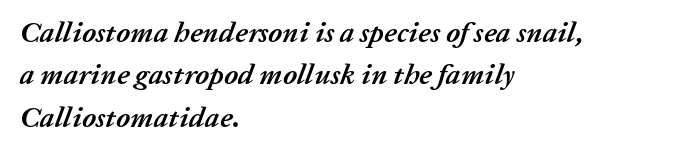
The image shows 29 px semibold type, italic (leaning right); set left-aligned, normal line spacing (1.46x), normal letter spacing, not underlined; low stroke contrast and a medium x-height.
